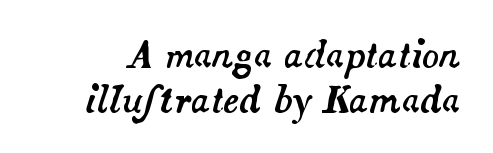
Q: Is the text italic (slanted)? A: Yes, it leans right by about 14 degrees.
Q: Is the text underlined? A: No.
Q: Is the spacing between letters normal or unusually wide? A: Normal.
Q: Width (condensed, normal, or wide)? A: Normal.
Q: Stroke contrast? A: Medium.
Q: x-height? A: Small.
Q: Monospaced? A: No.
